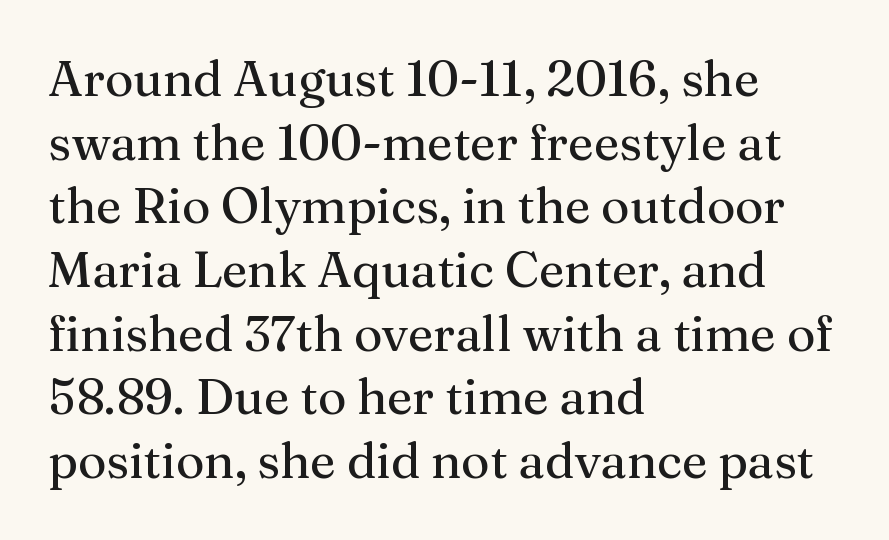
{"serif": "yes", "italic": "no", "width": "normal", "stroke_contrast": "medium", "x_height": "medium", "monospaced": "no", "underline": "no", "align": "left", "line_spacing": "normal", "line_spacing_ratio": 1.3, "letter_spacing": "normal", "letter_spacing_em": 0.0, "glyph_px": 49}
